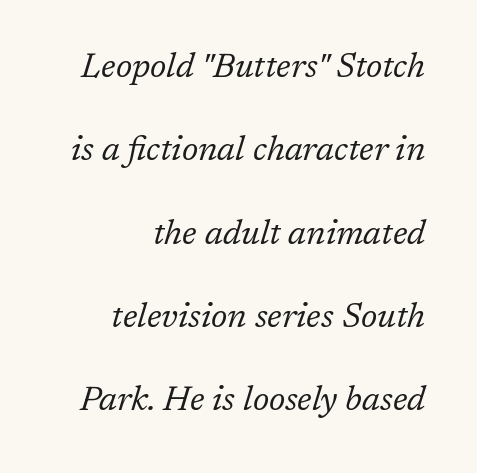
This reads as an unemphasized weight, regular at the heaviest. Leftover space on each line is placed entirely before the opening word. Do the characters align in a grid? No, the font is proportional. These lines were composed using italics.
